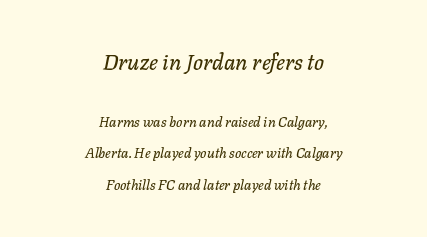
Q: Is the text italic (slanted)? A: Yes, it leans right by about 11 degrees.
Q: Is the text underlined? A: No.
Q: How is the paragraph aligned? A: Centered.
Q: Is the spacing between letters normal or unusually wide? A: Normal.
Q: Is the spacing between lines tight, normal or loose? A: Loose.
Q: Which block of text is set in a larger size, the first (top) or the second (bottom)? A: The first (top) one.
